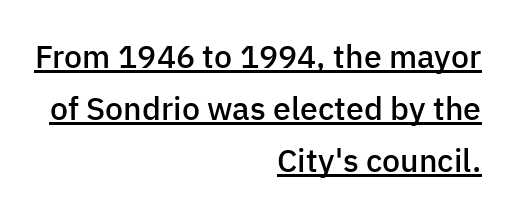
Caption: lettering with a line underneath. Spacing verdict: proportional, widths tailored to each character. Each new line begins a customary step beneath the previous one. You can tell it's not italic because the verticals are truly vertical. Compared with typical body copy, the letter spacing here is the same. What weight is shown? A semibold, between regular and bold.
